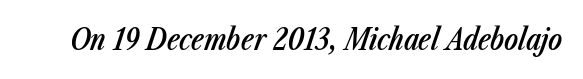
Q: Is the text bold? A: Semi-bold.
Q: Is the text italic (slanted)? A: Yes, it leans right by about 23 degrees.
Q: Is the text underlined? A: No.
Q: Is the spacing between letters normal or unusually wide? A: Normal.
Q: Width (condensed, normal, or wide)? A: Condensed.
Q: Stroke contrast? A: Low.
Q: x-height? A: Medium.
Q: Monospaced? A: No.
